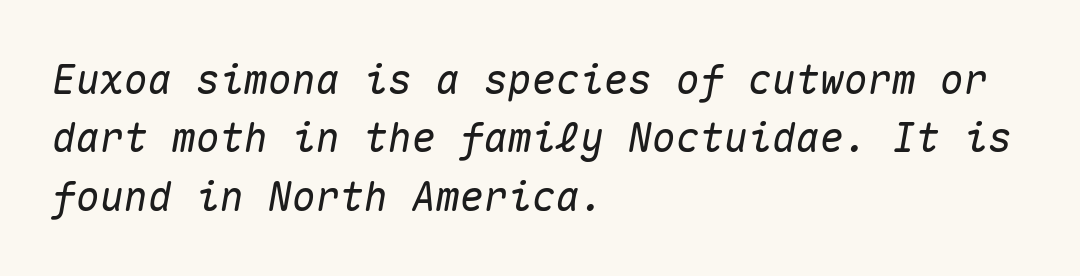
Line starts are locked; line ends wander. No word sits above an underline. These lines keep a tight, regular rhythm from letter to letter. Characters are canted at an angle relative to the baseline's perpendicular.
